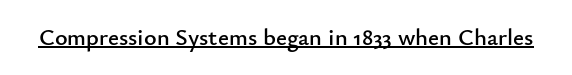
The image shows 24 px text type, upright; set normal letter spacing, underlined.
